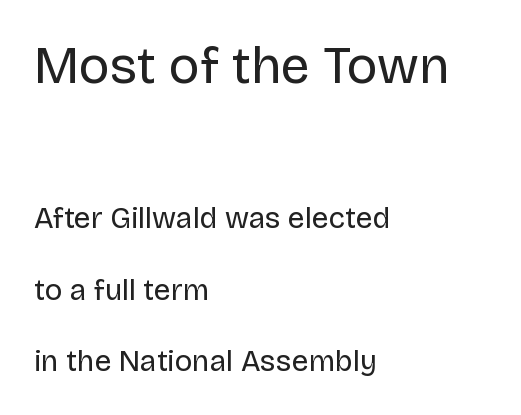
{"serif": "no", "italic": "no", "bold": "no", "weight": "regular", "width": "normal", "stroke_contrast": "low", "x_height": "large", "monospaced": "no", "underline": "no", "align": "left", "line_spacing": "loose", "line_spacing_ratio": 2.39, "letter_spacing": "normal", "letter_spacing_em": 0.0, "larger_block": "first", "size_ratio": 1.73, "glyph_px": 52}
